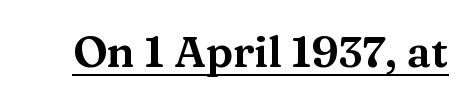
{"serif": "yes", "italic": "no", "width": "wide", "stroke_contrast": "medium", "x_height": "medium", "monospaced": "no", "underline": "yes", "letter_spacing": "normal", "letter_spacing_em": 0.0, "glyph_px": 43}
